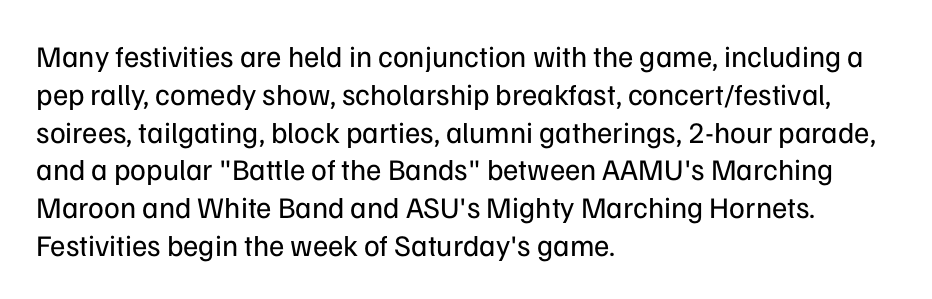
Q: Is the text bold? A: No.
Q: Is the text italic (slanted)? A: No, it is upright.
Q: Is the typeface a serif or a sans-serif typeface? A: Sans-serif.
Q: Is the text underlined? A: No.
Q: How is the paragraph aligned? A: Left-aligned.
Q: Is the spacing between letters normal or unusually wide? A: Normal.
Q: Is the spacing between lines tight, normal or loose? A: Normal.
Q: Width (condensed, normal, or wide)? A: Normal.
Q: Stroke contrast? A: Low.
Q: x-height? A: Medium.
Q: Monospaced? A: No.
